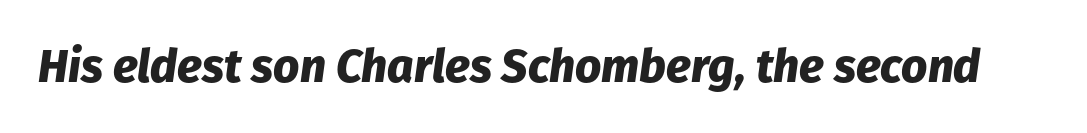
The image shows 46 px heavy type, italic (leaning right); set normal letter spacing, not underlined; low stroke contrast and a medium x-height.
